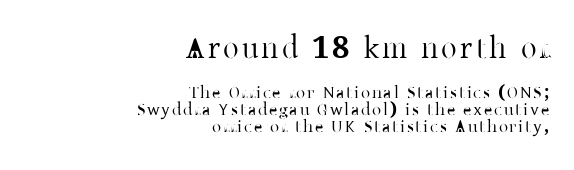
{"serif": "yes", "italic": "no", "width": "normal", "stroke_contrast": "low", "x_height": "medium", "monospaced": "no", "underline": "no", "align": "right", "line_spacing": "tight", "line_spacing_ratio": 0.95, "larger_block": "first", "size_ratio": 1.72, "glyph_px": 31}
